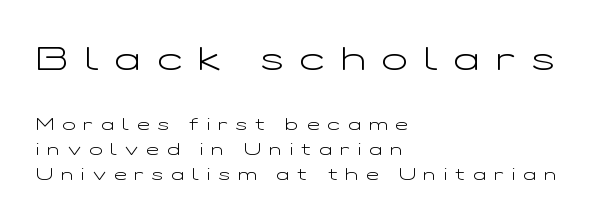
The image shows 34 px light, wide sans-serif type, upright; set left-aligned, normal line spacing (1.47x), unusually wide letter spacing (+0.48 em), not underlined; the first (top) block is 2.0x larger; low stroke contrast and a medium x-height.
